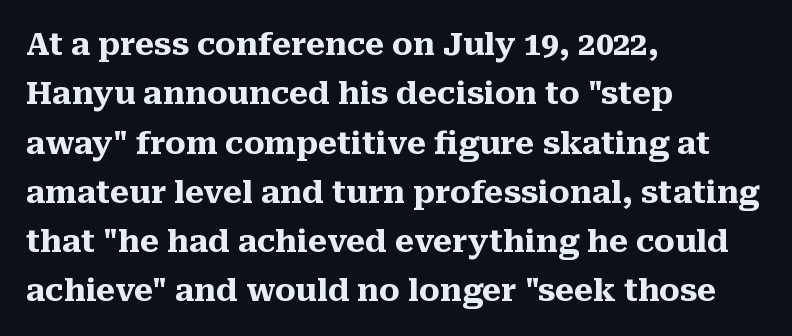
A typesetter would call this leading conventional body-copy spacing. Every stem runs plumb, perpendicular to the baseline. The foot of each line stays bare and open. The paragraph has a hard left edge and a soft right edge. Set as a true bold cut, around the 700 mark.
